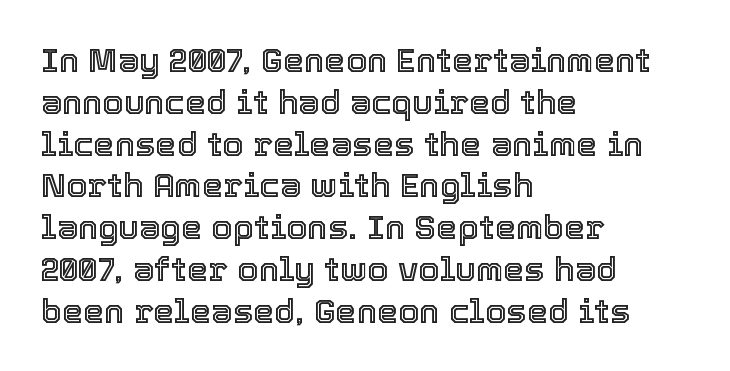
{"italic": "no", "width": "normal", "x_height": "medium", "monospaced": "no", "underline": "no", "align": "left", "line_spacing_ratio": 1.23, "letter_spacing": "normal", "letter_spacing_em": 0.0, "glyph_px": 34}
